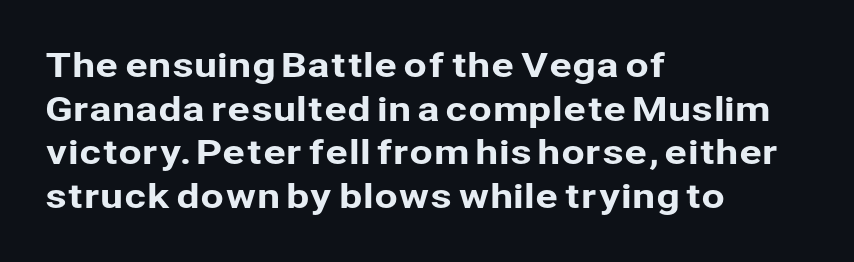
Underlining? Definitely not there. Each letter's strokes conclude bluntly, with no projecting serifs. The letters advance in unequal steps, a hallmark of proportional type. A typesetter would call this leading conventional body-copy spacing.
